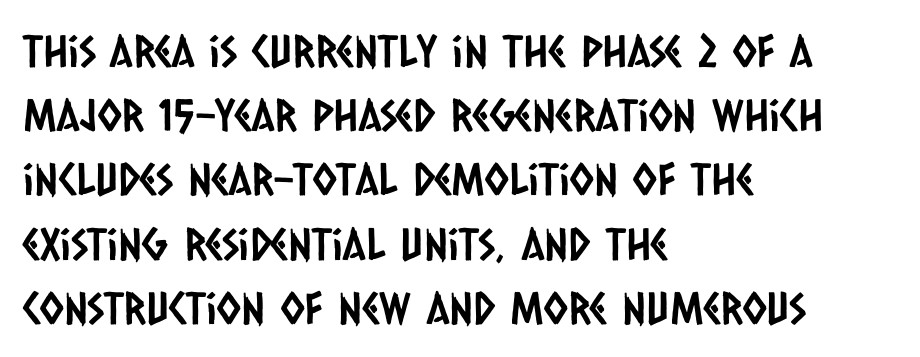
The letters sit at their default tracking, neither squeezed nor spread. Proportional: the letters do not fall into vertical columns. The typesetter chose a ragged-right arrangement here. This block has exactly the height ordinary leading produces.
